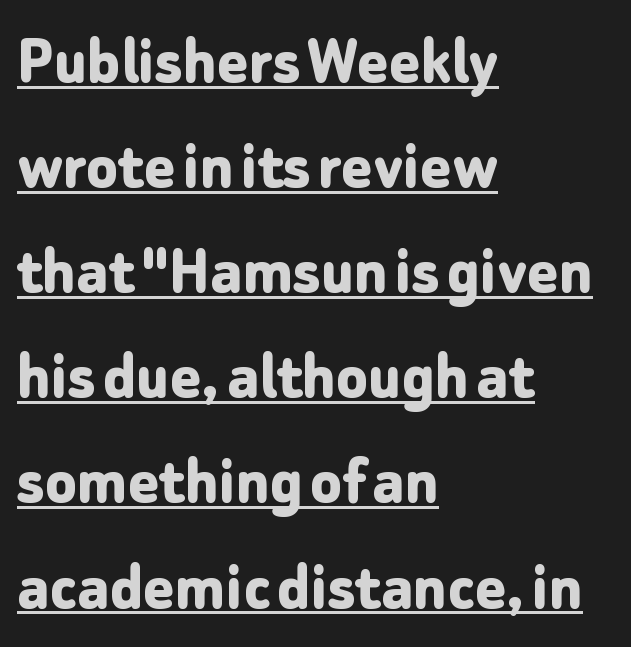
Alignment: flush left. If you measured baseline to baseline, you'd find a middling distance. You can tell it's not italic because the verticals are truly vertical. These lines are rendered in a variable-pitch font. To sum up the face: it is a sans, with no serifs. You'd pick this weight for a headline — it's a proper bold.
